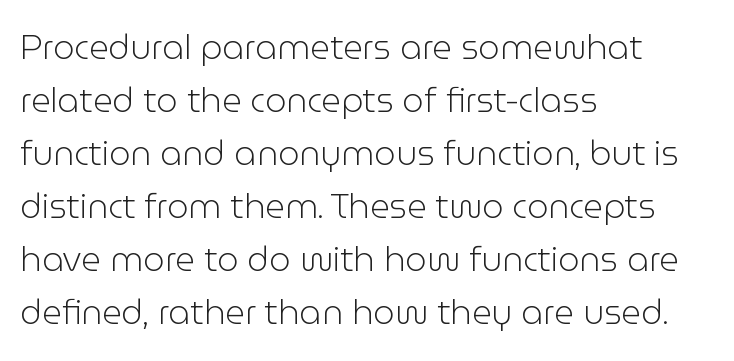
Q: Is the text bold? A: No.
Q: Is the text italic (slanted)? A: No, it is upright.
Q: Is the typeface a serif or a sans-serif typeface? A: Sans-serif.
Q: Is the text underlined? A: No.
Q: How is the paragraph aligned? A: Left-aligned.
Q: Is the spacing between letters normal or unusually wide? A: Normal.
Q: Is the spacing between lines tight, normal or loose? A: Normal.
Q: Width (condensed, normal, or wide)? A: Normal.
Q: Stroke contrast? A: Low.
Q: x-height? A: Medium.
Q: Monospaced? A: No.
